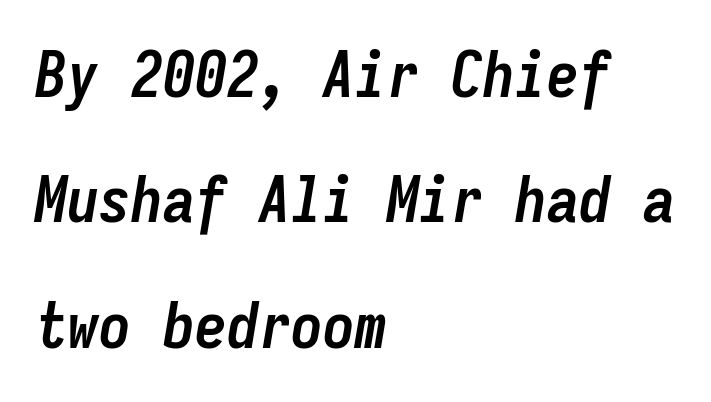
Q: Is the text bold? A: Yes.
Q: Is the text italic (slanted)? A: Yes, it leans right by about 9 degrees.
Q: Is the text underlined? A: No.
Q: How is the paragraph aligned? A: Left-aligned.
Q: Is the spacing between letters normal or unusually wide? A: Normal.
Q: Is the spacing between lines tight, normal or loose? A: Loose.
Q: Width (condensed, normal, or wide)? A: Condensed.
Q: Stroke contrast? A: Low.
Q: x-height? A: Medium.
Q: Monospaced? A: Yes.
